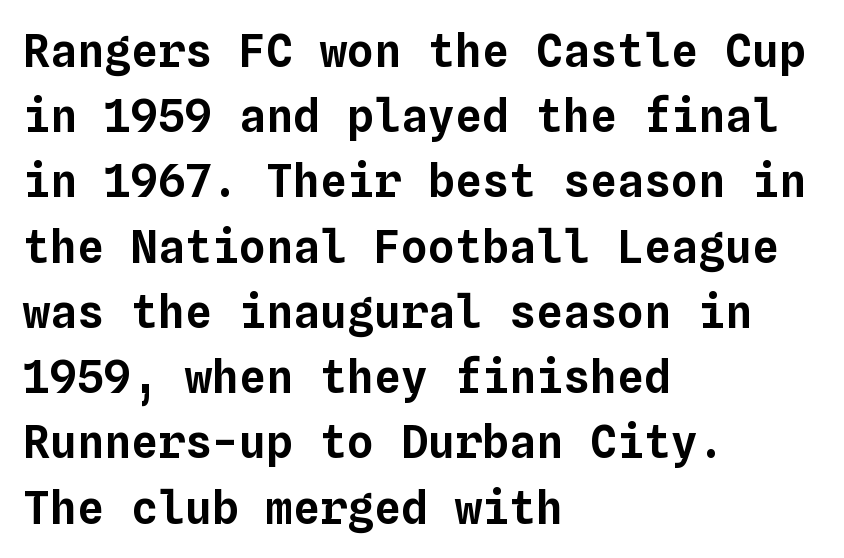
Glyph-to-glyph distance matches everyday printed text. This sample has the even, mechanical cadence of fixed-width lettering. This block has exactly the height ordinary leading produces. A classic flush-left, rag-right setting is used for this passage.
